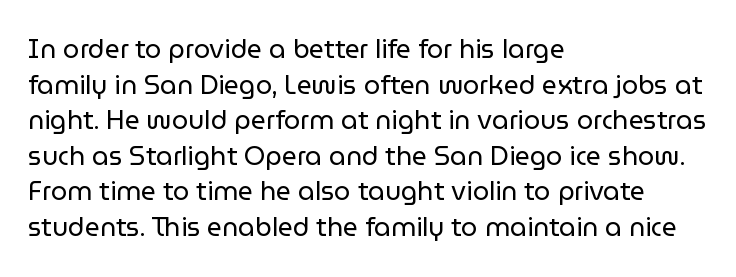
Q: Is the text bold? A: No.
Q: Is the text italic (slanted)? A: No, it is upright.
Q: Is the text underlined? A: No.
Q: How is the paragraph aligned? A: Left-aligned.
Q: Is the spacing between letters normal or unusually wide? A: Normal.
Q: Is the spacing between lines tight, normal or loose? A: Normal.
